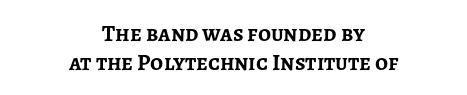
Q: Is the text bold? A: Yes.
Q: Is the text italic (slanted)? A: No, it is upright.
Q: Is the text underlined? A: No.
Q: How is the paragraph aligned? A: Centered.
Q: Is the spacing between letters normal or unusually wide? A: Normal.
Q: Is the spacing between lines tight, normal or loose? A: Normal.
